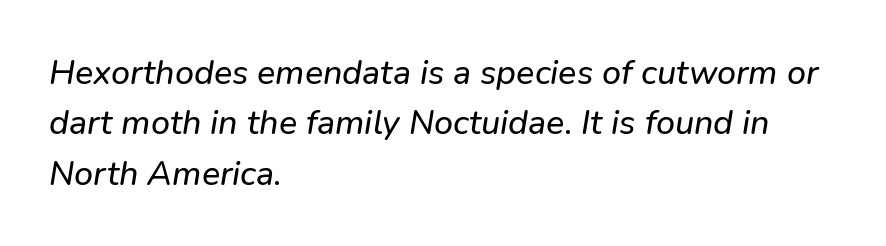
Q: Is the text italic (slanted)? A: Yes, it leans right by about 9 degrees.
Q: Is the text underlined? A: No.
Q: How is the paragraph aligned? A: Left-aligned.
Q: Is the spacing between letters normal or unusually wide? A: Normal.
Q: Is the spacing between lines tight, normal or loose? A: Normal.
Q: Width (condensed, normal, or wide)? A: Normal.
Q: Stroke contrast? A: Low.
Q: x-height? A: Medium.
Q: Monospaced? A: No.
